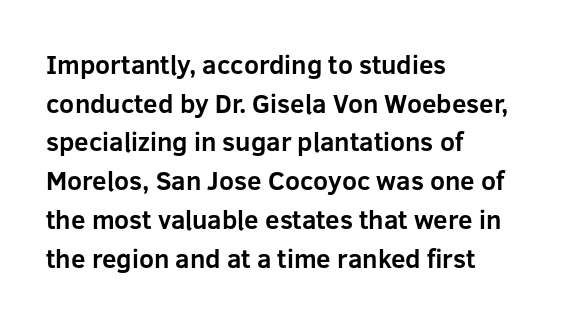
Q: Is the text bold? A: Yes.
Q: Is the text italic (slanted)? A: No, it is upright.
Q: Is the text underlined? A: No.
Q: How is the paragraph aligned? A: Left-aligned.
Q: Is the spacing between letters normal or unusually wide? A: Normal.
Q: Is the spacing between lines tight, normal or loose? A: Normal.
